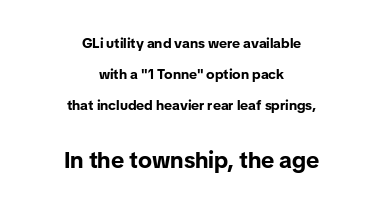
Typeset on center — no edge is straight. Strokes here are thick enough to call this a true bold. Larger block? The one below; the one above is distinctly smaller. Ascenders rise straight up at ninety degrees. A typesetter would call this zero additional tracking. Interline gaps are noticeably wide in this sample.
